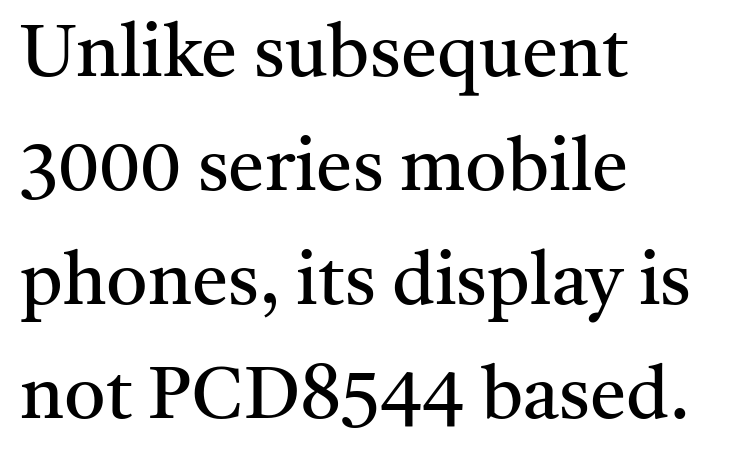
Q: Is the text bold? A: No.
Q: Is the text italic (slanted)? A: No, it is upright.
Q: Is the typeface a serif or a sans-serif typeface? A: Serif.
Q: Is the text underlined? A: No.
Q: How is the paragraph aligned? A: Left-aligned.
Q: Is the spacing between letters normal or unusually wide? A: Normal.
Q: Is the spacing between lines tight, normal or loose? A: Normal.
Q: Width (condensed, normal, or wide)? A: Normal.
Q: Stroke contrast? A: Medium.
Q: x-height? A: Medium.
Q: Monospaced? A: No.
